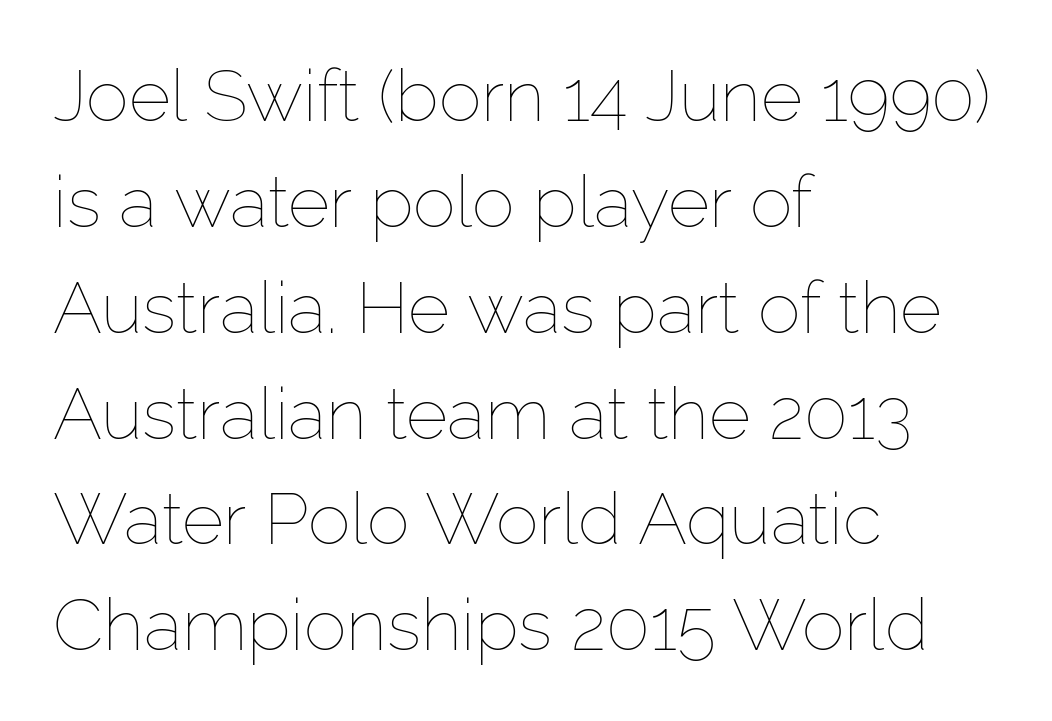
Q: Is the text bold? A: No.
Q: Is the text italic (slanted)? A: No, it is upright.
Q: Is the text underlined? A: No.
Q: How is the paragraph aligned? A: Left-aligned.
Q: Is the spacing between letters normal or unusually wide? A: Normal.
Q: Is the spacing between lines tight, normal or loose? A: Normal.
Q: Width (condensed, normal, or wide)? A: Normal.
Q: Stroke contrast? A: Low.
Q: x-height? A: Medium.
Q: Monospaced? A: No.
